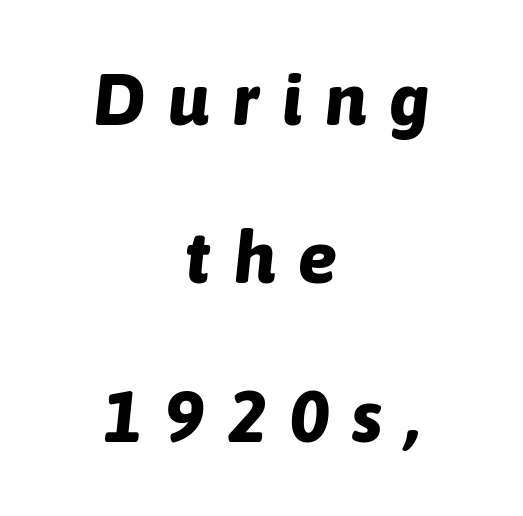
{"italic": "yes", "lean": "right", "slant_degrees": 6, "bold": "yes", "weight": "bold", "width": "normal", "stroke_contrast": "low", "x_height": "medium", "monospaced": "no", "underline": "no", "align": "center", "line_spacing": "loose", "line_spacing_ratio": 2.17, "letter_spacing": "wide", "letter_spacing_em": 0.32, "glyph_px": 73}
